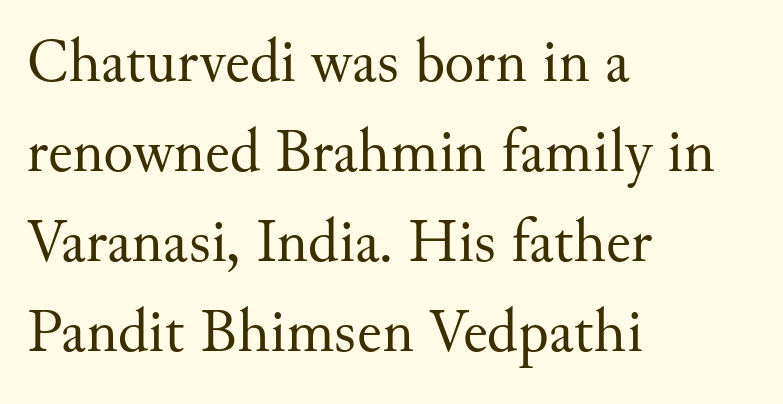
Q: Is the text bold? A: No.
Q: Is the text italic (slanted)? A: No, it is upright.
Q: Is the typeface a serif or a sans-serif typeface? A: Serif.
Q: Is the text underlined? A: No.
Q: How is the paragraph aligned? A: Left-aligned.
Q: Is the spacing between letters normal or unusually wide? A: Normal.
Q: Is the spacing between lines tight, normal or loose? A: Normal.
Q: Width (condensed, normal, or wide)? A: Normal.
Q: Stroke contrast? A: Medium.
Q: x-height? A: Small.
Q: Monospaced? A: No.
